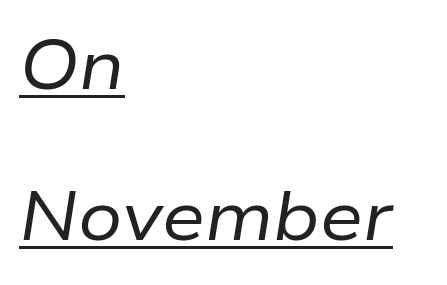
{"italic": "yes", "lean": "right", "slant_degrees": 9, "bold": "no", "weight": "regular", "width": "normal", "stroke_contrast": "low", "x_height": "medium", "monospaced": "no", "underline": "yes", "align": "left", "line_spacing": "loose", "line_spacing_ratio": 2.19, "letter_spacing": "normal", "letter_spacing_em": 0.0, "glyph_px": 69}
